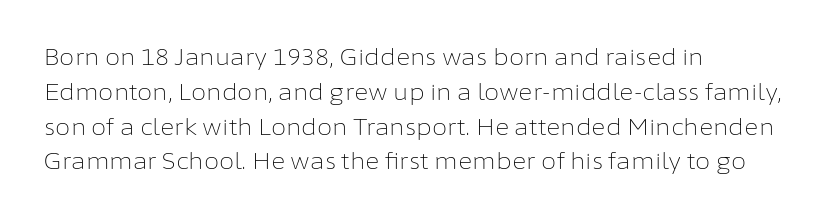
The image shows 22 px text type, upright; set left-aligned, normal line spacing (1.58x), normal letter spacing, not underlined.
